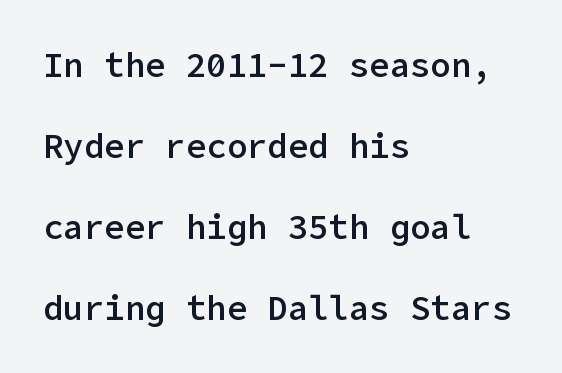
{"serif": "no", "italic": "no", "bold": "semi", "weight": "semibold", "width": "normal", "stroke_contrast": "low", "x_height": "medium", "underline": "no", "align": "left", "line_spacing": "loose", "line_spacing_ratio": 2.38, "letter_spacing": "normal", "letter_spacing_em": 0.0, "glyph_px": 34}
